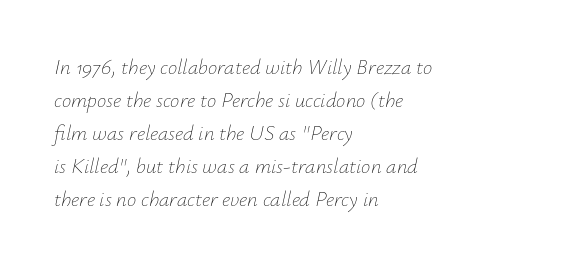
The image shows 21 px text type, italic (leaning right); set left-aligned, normal line spacing (1.57x), normal letter spacing, not underlined.
